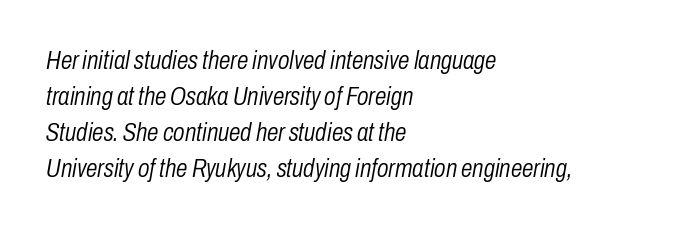
Leading matches the norm, producing a regular column. An italicized treatment has been applied to the whole sample. This sample uses plain, unmodified letter spacing. The ragged edge is on the right, which tells us the setting is flush left.
